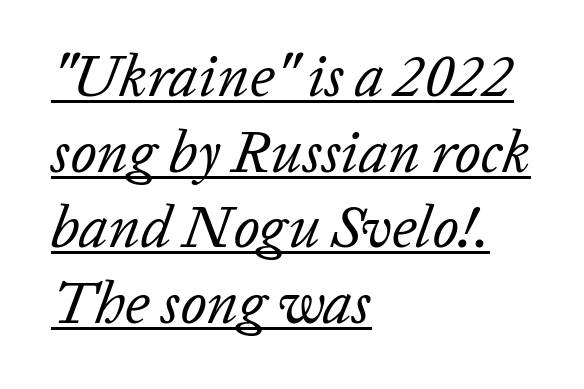
Q: Is the text bold? A: No.
Q: Is the text italic (slanted)? A: Yes, it leans right by about 20 degrees.
Q: Is the text underlined? A: Yes.
Q: How is the paragraph aligned? A: Left-aligned.
Q: Is the spacing between letters normal or unusually wide? A: Normal.
Q: Is the spacing between lines tight, normal or loose? A: Normal.
Q: Width (condensed, normal, or wide)? A: Normal.
Q: Stroke contrast? A: Low.
Q: x-height? A: Medium.
Q: Monospaced? A: No.
